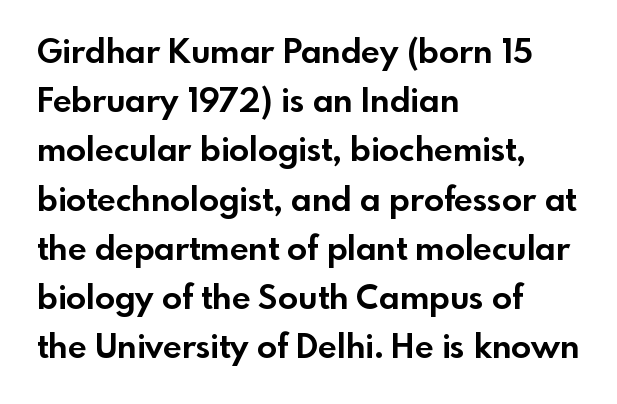
Weight: bold. No italicization has been applied; the sample stays upright. Unlike a traditional serif, this face leaves its strokes unadorned. Check the space under the baseline: it is left empty.
